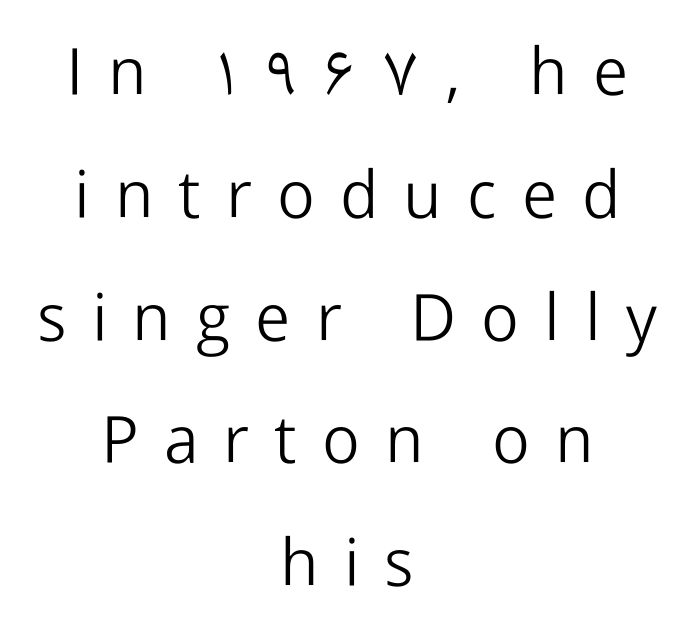
You could only call the tracking loose — the letters float apart. Character widths vary here, with narrow letters taking less room than wide ones. The gap between lines stays unmarked. It's the straight-up-and-down kind of type. The designer went with a sans here, leaving each stem footless.
